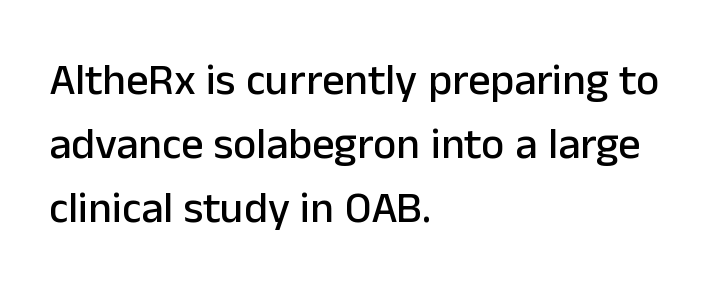
Q: Is the text italic (slanted)? A: No, it is upright.
Q: Is the typeface a serif or a sans-serif typeface? A: Sans-serif.
Q: Is the text underlined? A: No.
Q: How is the paragraph aligned? A: Left-aligned.
Q: Is the spacing between letters normal or unusually wide? A: Normal.
Q: Is the spacing between lines tight, normal or loose? A: Normal.
Q: Width (condensed, normal, or wide)? A: Normal.
Q: Stroke contrast? A: Low.
Q: x-height? A: Medium.
Q: Monospaced? A: No.
